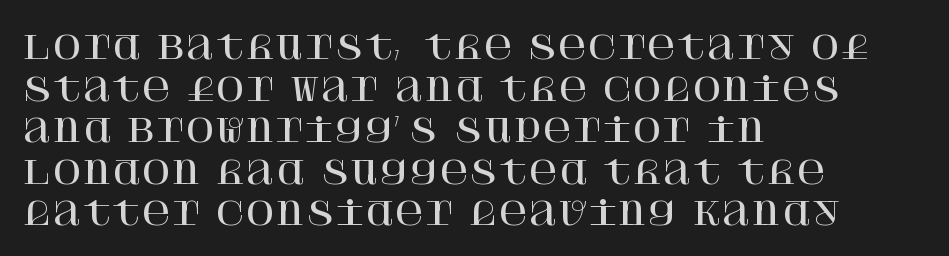
The rendering uses a moderate line-height, typical for paragraphs. Ascenders rise straight up at ninety degrees. The glyphs are unaccompanied by any horizontal stroke below them. The text was rendered using a seriffed face with decorative stroke endings.
